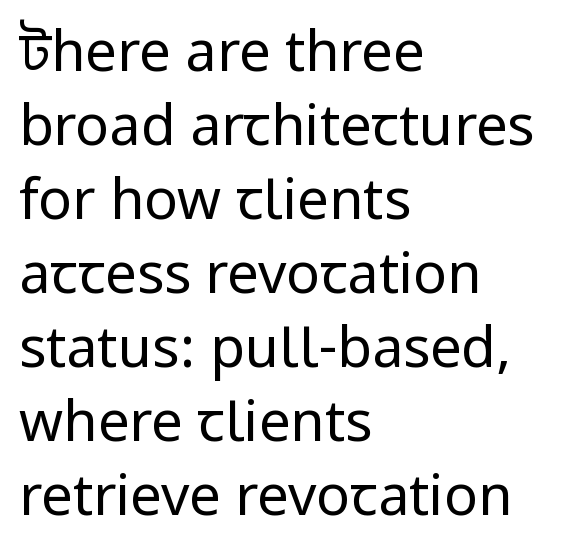
These lines are rendered in a variable-pitch font. Check where the strokes stop: nothing finishes them off — pure sans. The lines are quadded left. This is roman type, the default non-slanted kind.
